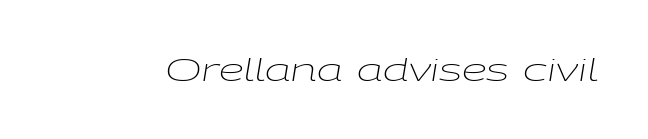
{"italic": "yes", "lean": "right", "slant_degrees": 9, "bold": "no", "weight": "light", "width": "wide", "stroke_contrast": "low", "x_height": "medium", "monospaced": "no", "underline": "no", "letter_spacing": "normal", "letter_spacing_em": 0.0, "glyph_px": 32}
